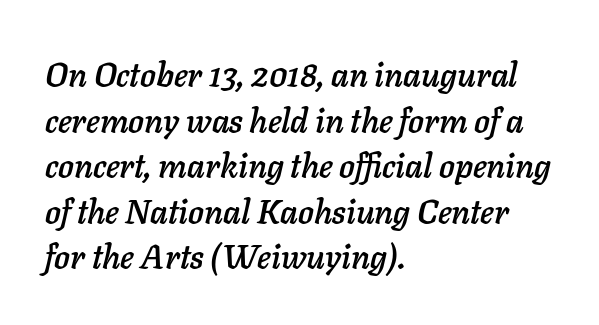
Q: Is the text italic (slanted)? A: Yes, it leans right by about 11 degrees.
Q: Is the text underlined? A: No.
Q: How is the paragraph aligned? A: Left-aligned.
Q: Is the spacing between letters normal or unusually wide? A: Normal.
Q: Is the spacing between lines tight, normal or loose? A: Normal.
Q: Width (condensed, normal, or wide)? A: Normal.
Q: Stroke contrast? A: Low.
Q: x-height? A: Medium.
Q: Monospaced? A: No.
